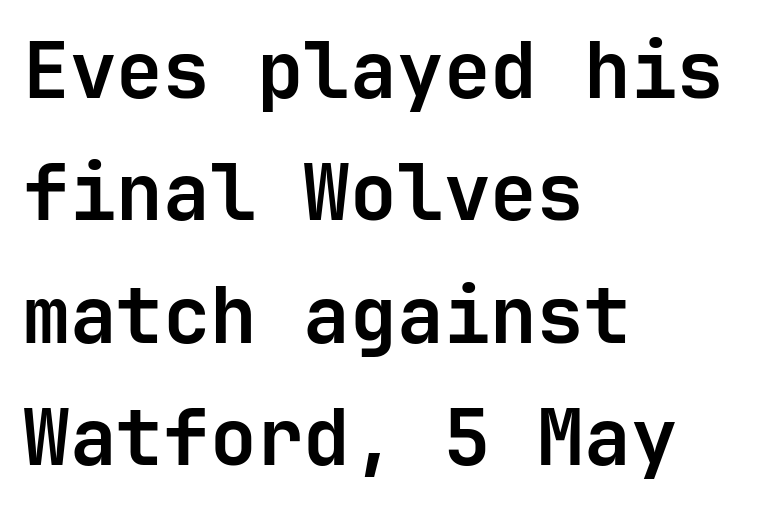
The image shows 78 px semibold sans-serif type, upright; set left-aligned, normal line spacing (1.57x), normal letter spacing, not underlined; low stroke contrast and a medium x-height.
